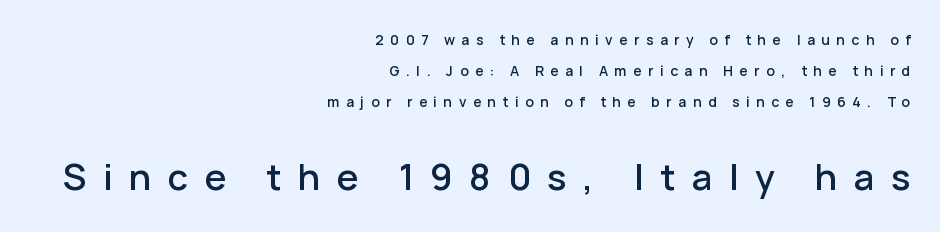
Q: Is the text italic (slanted)? A: No, it is upright.
Q: Is the typeface a serif or a sans-serif typeface? A: Sans-serif.
Q: Is the text underlined? A: No.
Q: How is the paragraph aligned? A: Right-aligned.
Q: Is the spacing between letters normal or unusually wide? A: Unusually wide.
Q: Is the spacing between lines tight, normal or loose? A: Loose.
Q: Which block of text is set in a larger size, the first (top) or the second (bottom)? A: The second (bottom) one.
Q: Width (condensed, normal, or wide)? A: Normal.
Q: Stroke contrast? A: Low.
Q: x-height? A: Medium.
Q: Monospaced? A: No.
